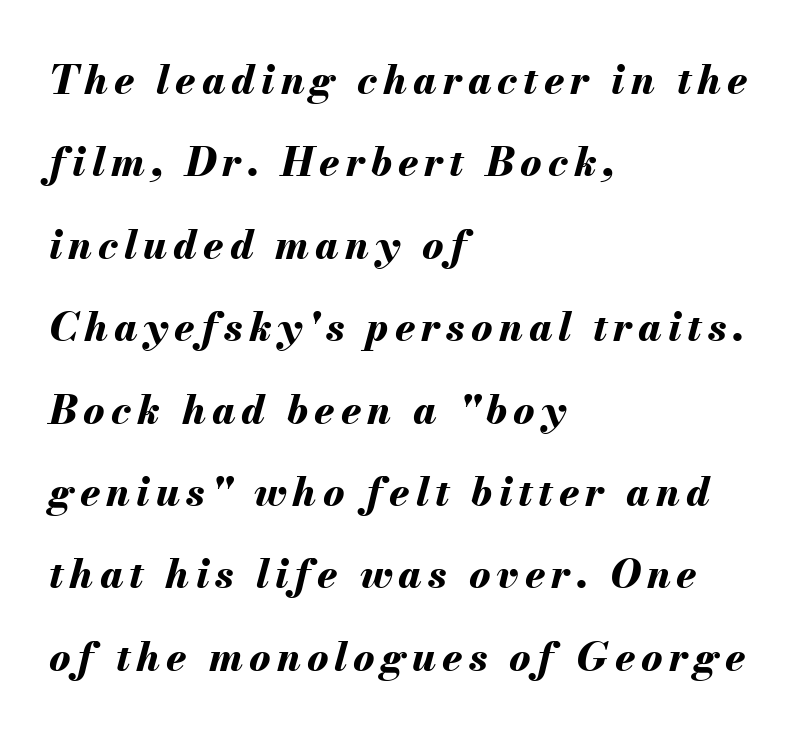
The image shows 40 px bold type, italic (leaning right); set left-aligned, loose line spacing (2.06x), not underlined; medium stroke contrast and a small x-height.
